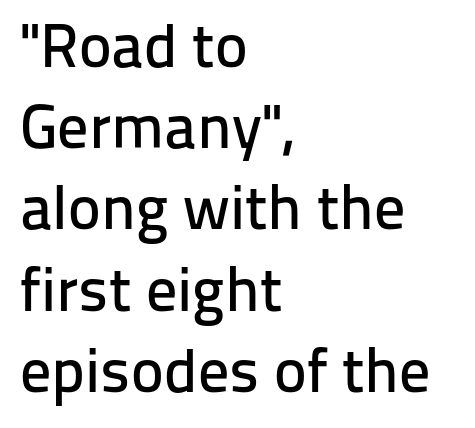
The image shows 62 px sans-serif type, upright; set left-aligned, normal line spacing (1.31x), normal letter spacing, not underlined; low stroke contrast and a medium x-height.
